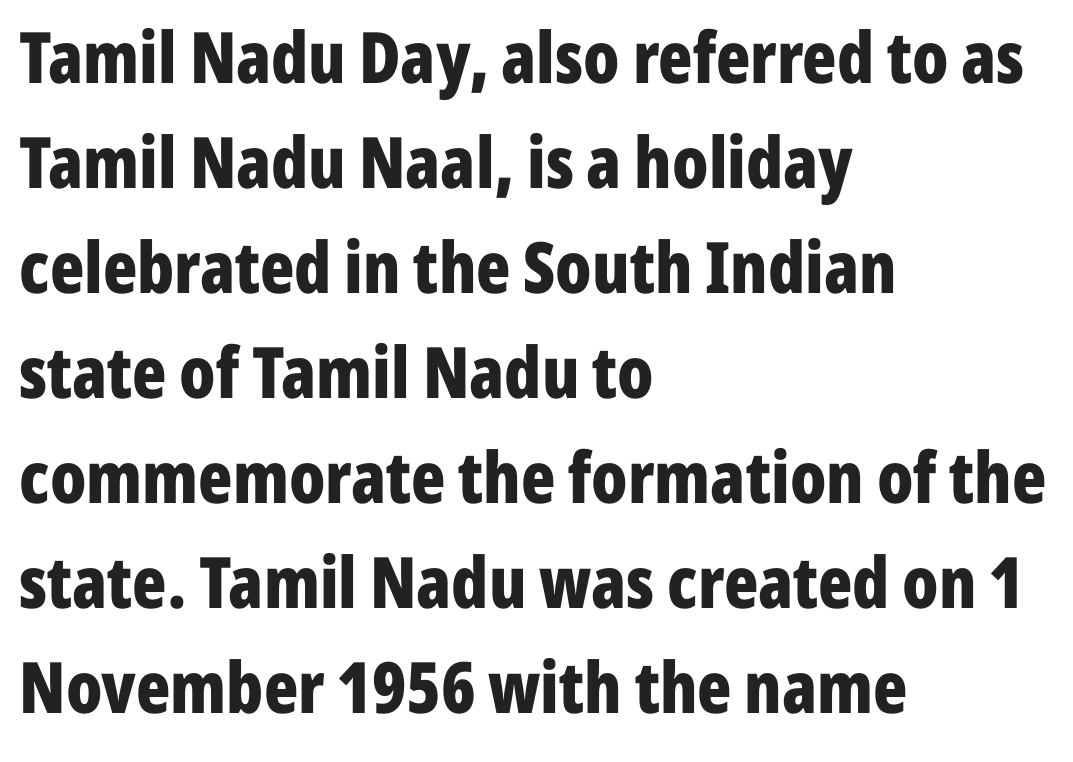
Q: Is the text bold? A: Yes.
Q: Is the text italic (slanted)? A: No, it is upright.
Q: Is the typeface a serif or a sans-serif typeface? A: Sans-serif.
Q: Is the text underlined? A: No.
Q: How is the paragraph aligned? A: Left-aligned.
Q: Is the spacing between letters normal or unusually wide? A: Normal.
Q: Is the spacing between lines tight, normal or loose? A: Normal.
Q: Width (condensed, normal, or wide)? A: Condensed.
Q: Stroke contrast? A: Low.
Q: x-height? A: Medium.
Q: Monospaced? A: No.
